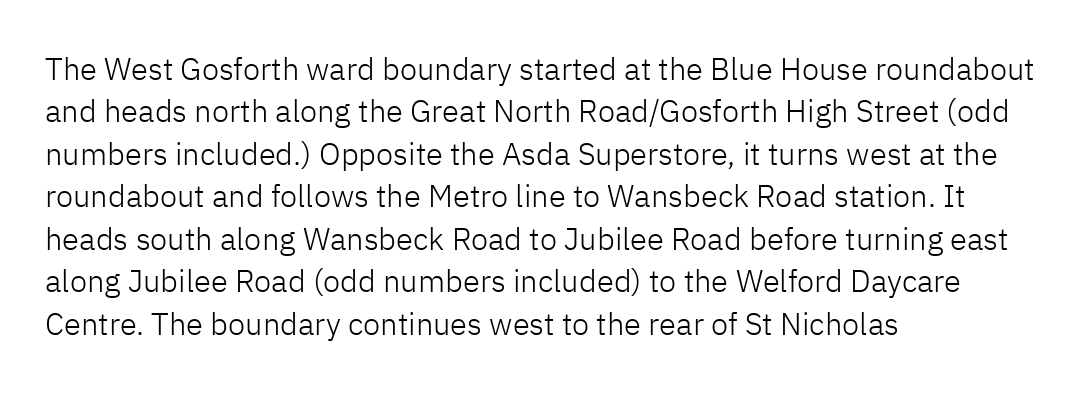
The image shows 31 px light sans-serif type, upright; set left-aligned, normal line spacing (1.37x), normal letter spacing, not underlined; low stroke contrast and a medium x-height.
